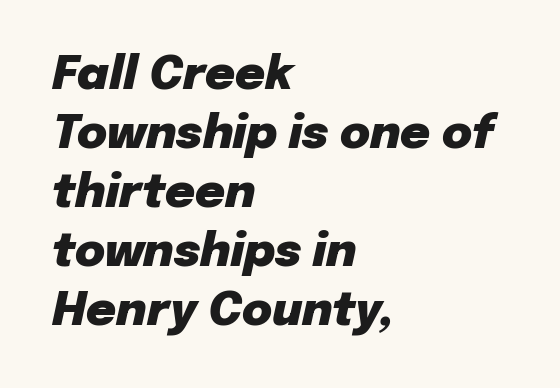
{"italic": "yes", "lean": "right", "slant_degrees": 12, "bold": "yes", "weight": "heavy", "width": "normal", "stroke_contrast": "low", "x_height": "medium", "monospaced": "no", "underline": "no", "align": "left", "line_spacing": "normal", "line_spacing_ratio": 1.28, "letter_spacing": "normal", "letter_spacing_em": 0.0, "glyph_px": 46}
